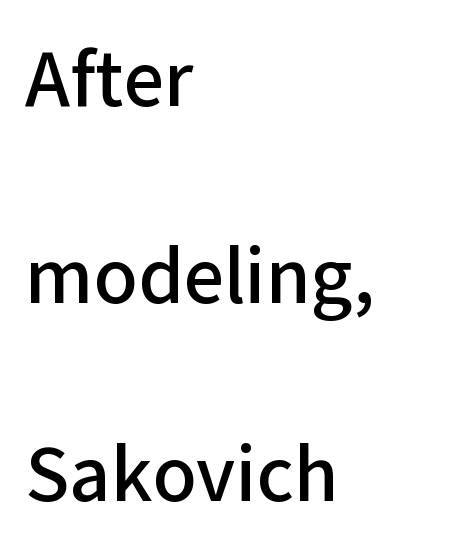
Casual observation: everything's shoved over to the left. In terms of leading, this rendering errs on the spacious side. Do the characters align in a grid? No, the font is proportional. Posture: vertical. Type style note: lacks serifs.
